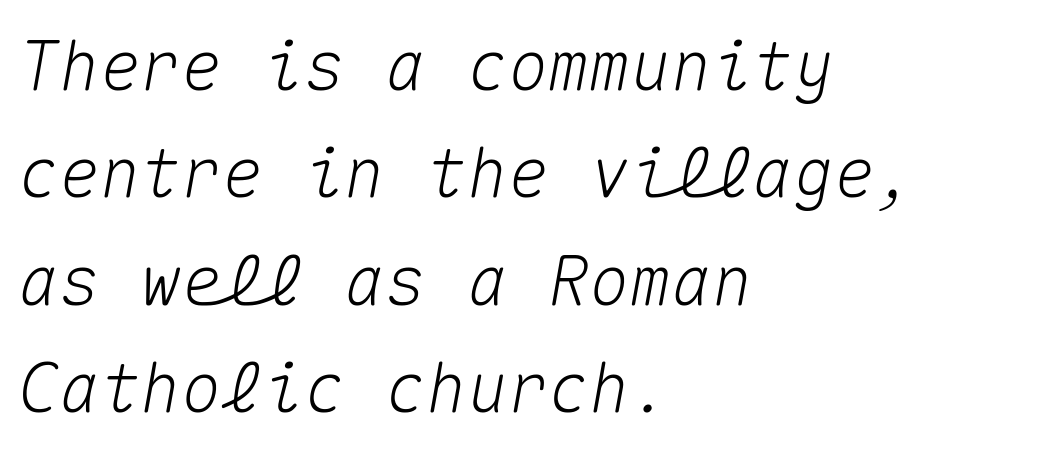
Q: Is the text italic (slanted)? A: Yes, it leans right by about 10 degrees.
Q: Is the text underlined? A: No.
Q: How is the paragraph aligned? A: Left-aligned.
Q: Is the spacing between letters normal or unusually wide? A: Normal.
Q: Is the spacing between lines tight, normal or loose? A: Normal.
Q: Width (condensed, normal, or wide)? A: Normal.
Q: Stroke contrast? A: Medium.
Q: x-height? A: Medium.
Q: Monospaced? A: Yes.
